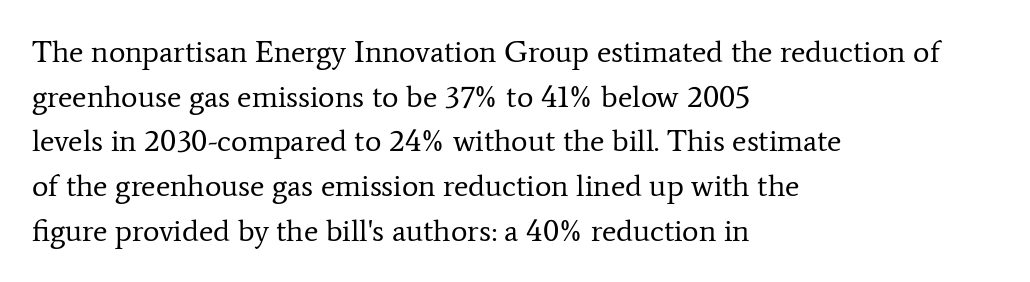
{"serif": "yes", "italic": "no", "bold": "no", "weight": "regular", "width": "normal", "stroke_contrast": "low", "x_height": "medium", "monospaced": "no", "underline": "no", "align": "left", "line_spacing": "normal", "line_spacing_ratio": 1.44, "letter_spacing": "normal", "letter_spacing_em": 0.0, "glyph_px": 31}
